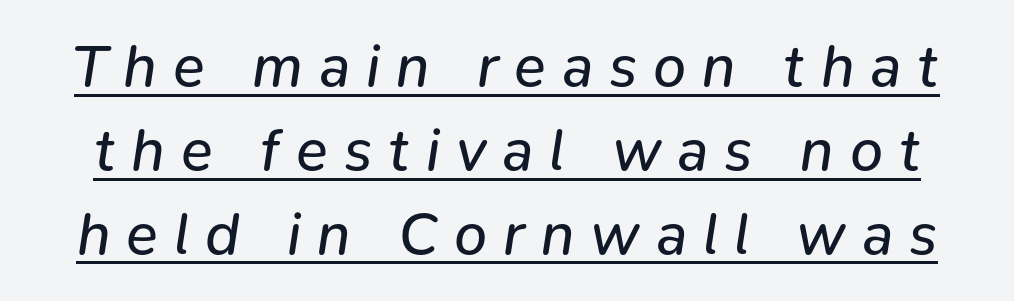
The image shows 59 px regular-weight type, italic (leaning right); set normal line spacing (1.42x), unusually wide letter spacing (+0.27 em), underlined; low stroke contrast and a medium x-height.
